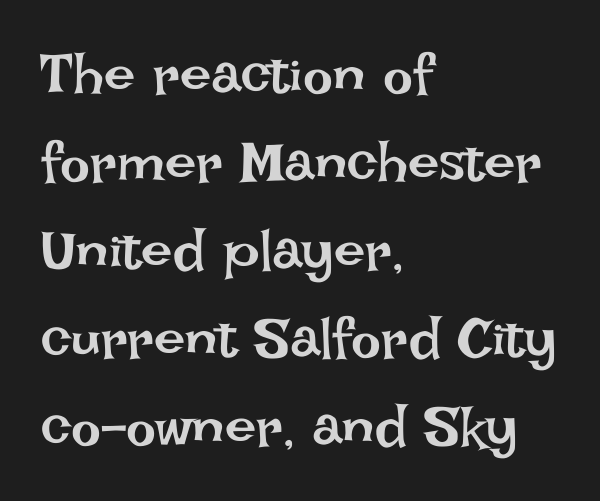
The image shows 56 px regular-weight type, upright; set left-aligned, normal line spacing (1.57x), normal letter spacing, not underlined; low stroke contrast and a large x-height.
